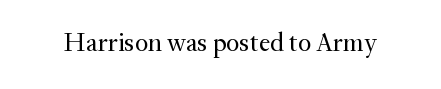
The image shows 26 px text type, upright; set normal letter spacing, not underlined.
